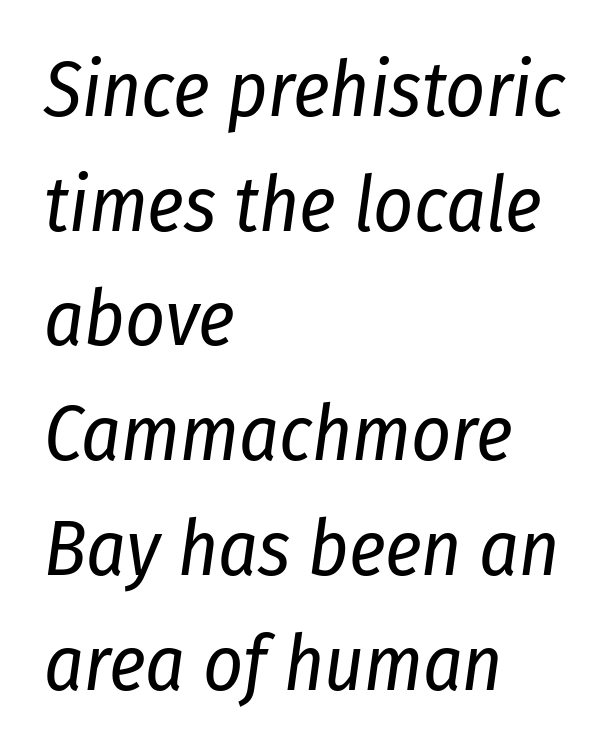
Would a proofreader flag this as italicized? Yes. Default kerning and tracking; the words read as compact shapes. The paragraph has a hard left edge and a soft right edge. Proportional: the letters do not fall into vertical columns. The glyphs are unaccompanied by any horizontal stroke below them. Weight: in the light-to-regular range.
